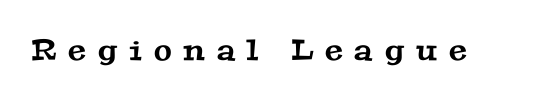
Q: Is the typeface a serif or a sans-serif typeface? A: Serif.
Q: Is the text underlined? A: No.
Q: Is the spacing between letters normal or unusually wide? A: Unusually wide.
Q: Width (condensed, normal, or wide)? A: Wide.
Q: Stroke contrast? A: Medium.
Q: x-height? A: Medium.
Q: Monospaced? A: No.
